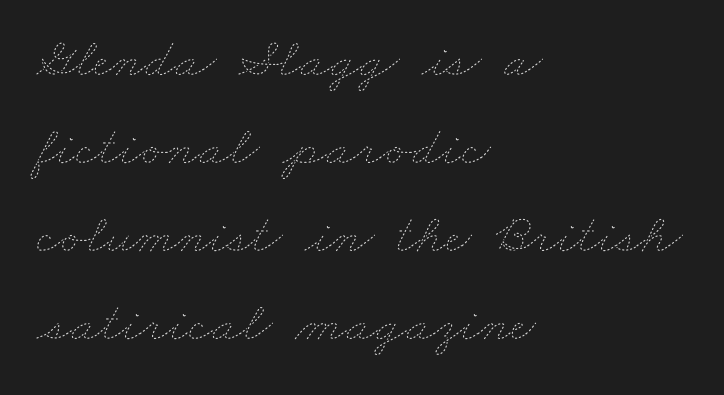
{"bold": "no", "weight": "thin", "width": "wide", "stroke_contrast": "low", "x_height": "small", "monospaced": "no", "underline": "no", "align": "left", "line_spacing": "normal", "line_spacing_ratio": 1.57, "letter_spacing": "normal", "letter_spacing_em": 0.0, "glyph_px": 56}
